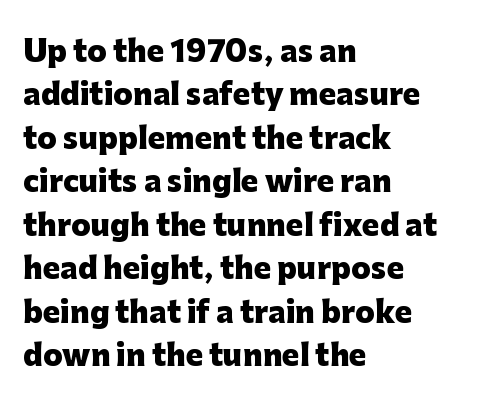
{"serif": "no", "italic": "no", "bold": "yes", "weight": "heavy", "width": "normal", "stroke_contrast": "low", "x_height": "medium", "monospaced": "no", "underline": "no", "align": "left", "line_spacing": "normal", "line_spacing_ratio": 1.5, "letter_spacing": "normal", "letter_spacing_em": 0.0, "glyph_px": 29}
